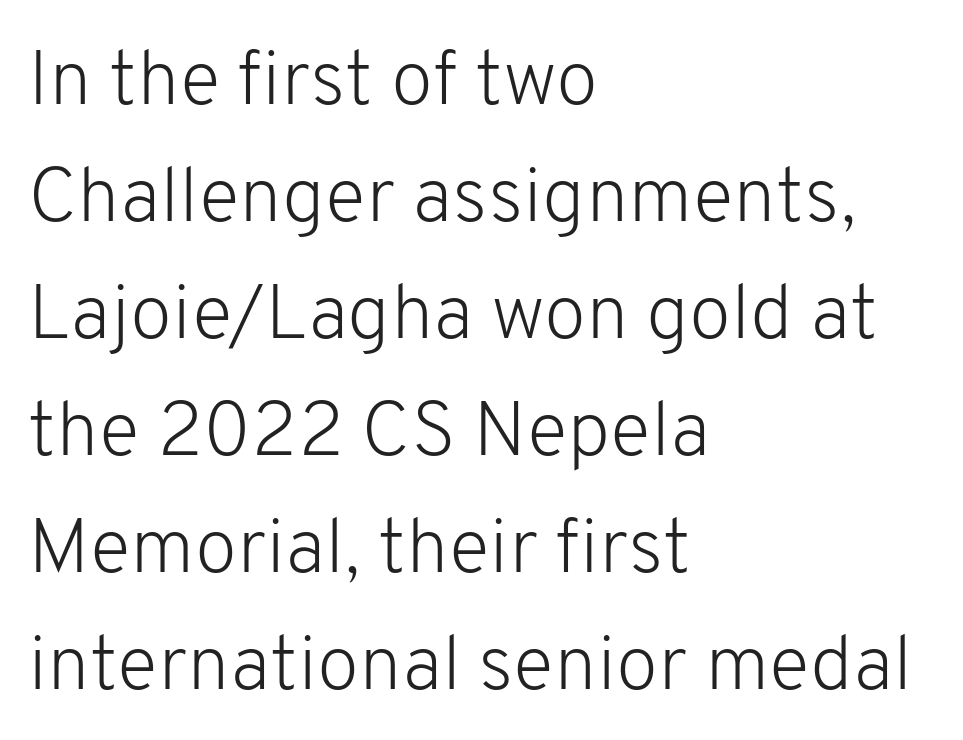
Q: Is the text bold? A: No.
Q: Is the text italic (slanted)? A: No, it is upright.
Q: Is the typeface a serif or a sans-serif typeface? A: Sans-serif.
Q: Is the text underlined? A: No.
Q: How is the paragraph aligned? A: Left-aligned.
Q: Is the spacing between letters normal or unusually wide? A: Normal.
Q: Is the spacing between lines tight, normal or loose? A: Normal.
Q: Width (condensed, normal, or wide)? A: Normal.
Q: Stroke contrast? A: Low.
Q: x-height? A: Medium.
Q: Monospaced? A: No.
